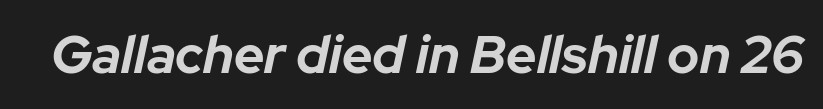
{"italic": "yes", "lean": "right", "slant_degrees": 12, "bold": "yes", "weight": "bold", "width": "normal", "stroke_contrast": "low", "x_height": "medium", "monospaced": "no", "underline": "no", "letter_spacing": "normal", "letter_spacing_em": 0.0, "glyph_px": 53}
